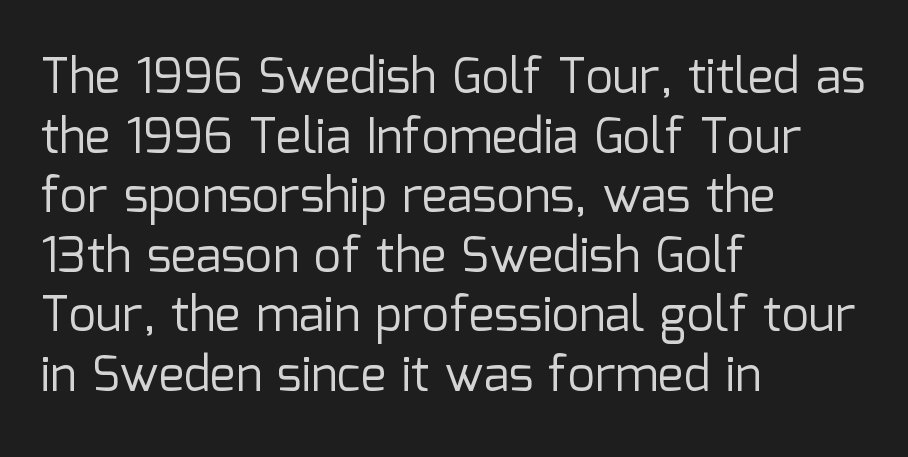
Does extra space separate the letters? No, they use regular spacing. Serif or sans? Sans — the stroke terminals are bare. The rendering uses natural spacing where letterforms have individual widths. The string is rendered with underlining switched off. Stems and bowls with no extra thickness — not bold.
